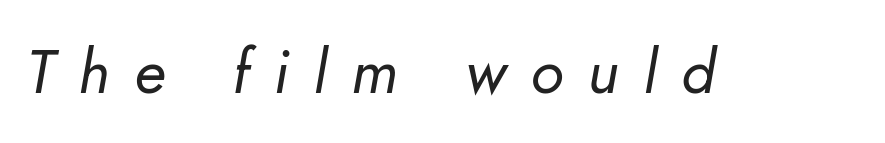
Each row of text sits above clean, open space. Each letter keeps its own natural width here, so spacing adapts to shape. Observe the wide spacing: letters keep a clear distance from each other. The characters are drawn with everyday or finer stroke widths. Would a proofreader flag this as italicized? Yes.
